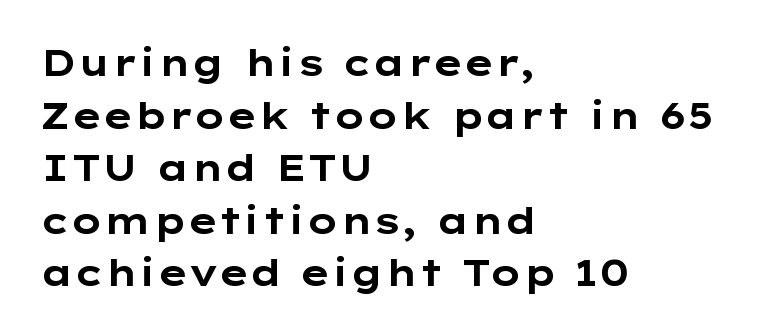
Ascenders rise straight up at ninety degrees. Layout note: lines flush left. Does the weight exceed regular? Yes, all the way to bold. Character widths vary here, with narrow letters taking less room than wide ones.
